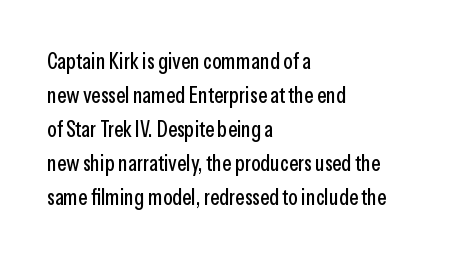
{"italic": "no", "underline": "no", "align": "left", "line_spacing": "normal", "line_spacing_ratio": 1.54, "letter_spacing": "normal", "letter_spacing_em": 0.0, "glyph_px": 22}
